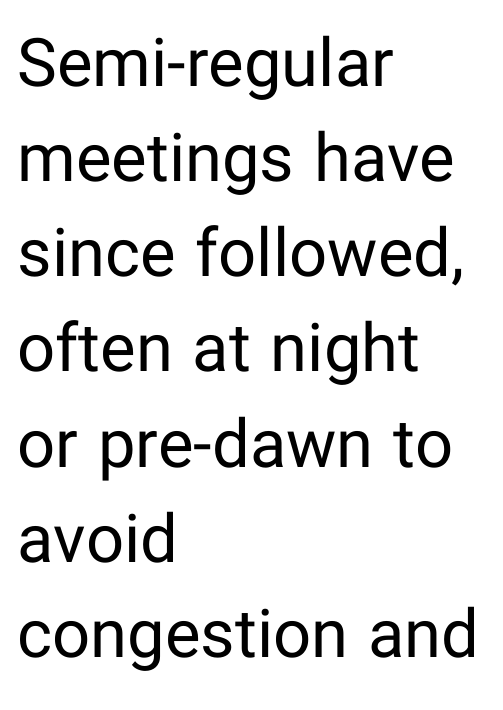
Serif or sans? Sans — the stroke terminals are bare. Type without underlining. Short note: letters normally spaced. A typesetter would call this proportional, since set widths differ per character. The block of text has a typical density, with ordinary space between rows.
